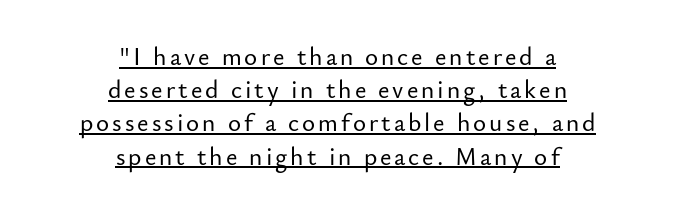
The image shows 25 px text type, upright; set centered, normal line spacing (1.33x), underlined.
